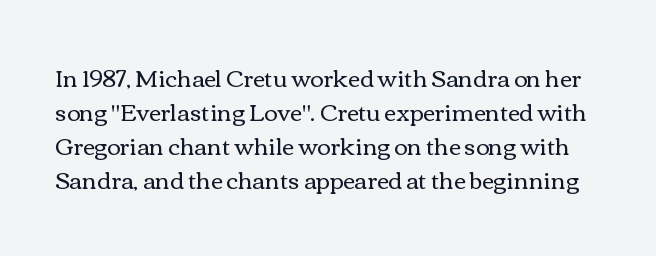
The vertical gap from one line to the next is medium. In terms of posture, this sample is upright. The characters are drawn with everyday or finer stroke widths. This rendering features lettering with no underline. Inter-character spacing is left at the font's built-in metrics.
